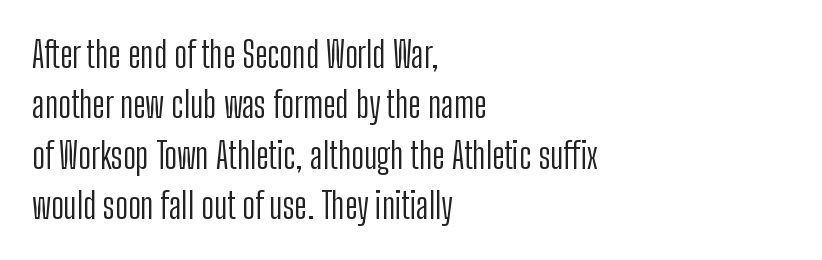
{"serif": "no", "italic": "no", "bold": "no", "weight": "light", "width": "condensed", "stroke_contrast": "low", "x_height": "medium", "monospaced": "no", "underline": "no", "align": "left", "line_spacing": "normal", "line_spacing_ratio": 1.4, "letter_spacing": "normal", "letter_spacing_em": 0.0, "glyph_px": 36}
